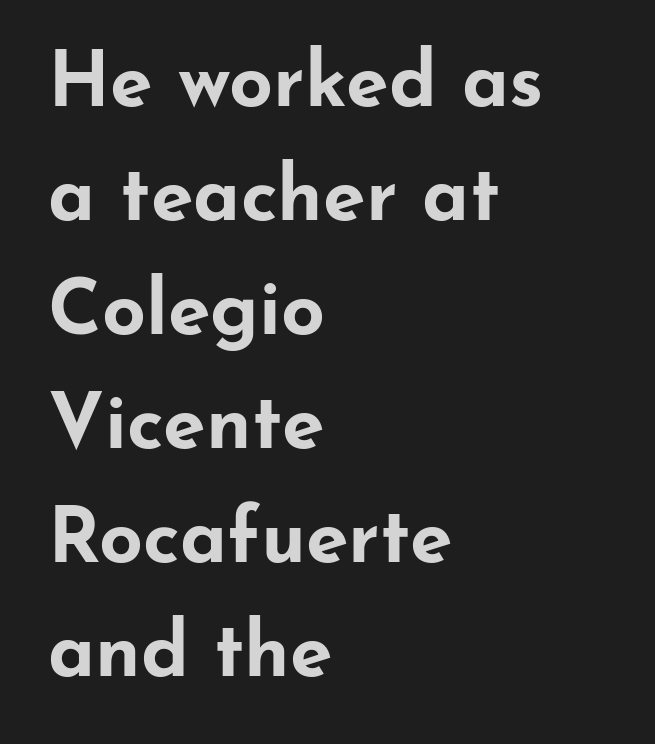
{"serif": "no", "italic": "no", "bold": "yes", "weight": "bold", "width": "wide", "stroke_contrast": "low", "x_height": "small", "monospaced": "no", "underline": "no", "align": "left", "line_spacing": "normal", "line_spacing_ratio": 1.48, "letter_spacing": "normal", "letter_spacing_em": 0.0, "glyph_px": 77}
